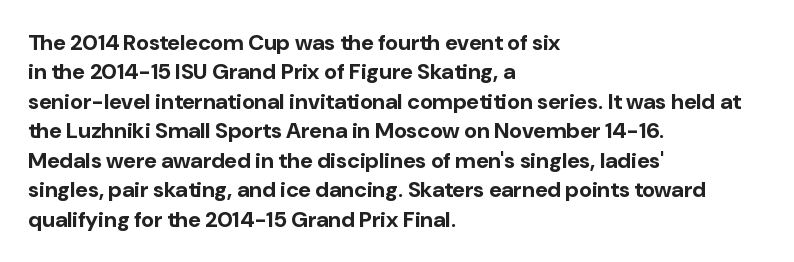
Q: Is the text bold? A: Yes.
Q: Is the text italic (slanted)? A: No, it is upright.
Q: Is the text underlined? A: No.
Q: How is the paragraph aligned? A: Left-aligned.
Q: Is the spacing between letters normal or unusually wide? A: Normal.
Q: Is the spacing between lines tight, normal or loose? A: Normal.
